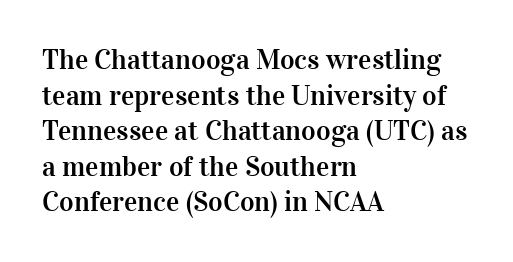
Q: Is the text italic (slanted)? A: No, it is upright.
Q: Is the typeface a serif or a sans-serif typeface? A: Serif.
Q: Is the text underlined? A: No.
Q: How is the paragraph aligned? A: Left-aligned.
Q: Is the spacing between letters normal or unusually wide? A: Normal.
Q: Is the spacing between lines tight, normal or loose? A: Normal.
Q: Width (condensed, normal, or wide)? A: Normal.
Q: Stroke contrast? A: High.
Q: x-height? A: Medium.
Q: Monospaced? A: No.
